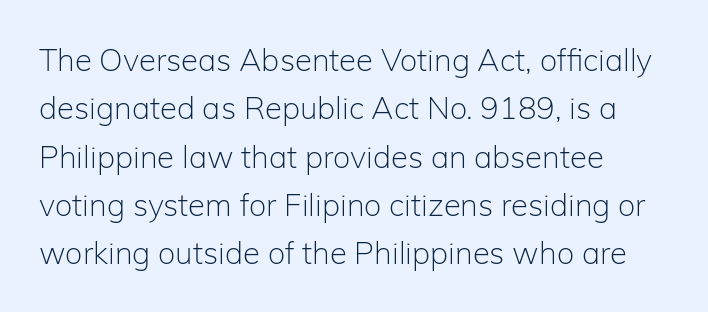
{"serif": "no", "italic": "no", "bold": "no", "weight": "light", "width": "normal", "stroke_contrast": "low", "x_height": "medium", "monospaced": "no", "underline": "no", "align": "left", "line_spacing": "normal", "line_spacing_ratio": 1.56, "letter_spacing": "normal", "letter_spacing_em": 0.0, "glyph_px": 31}
